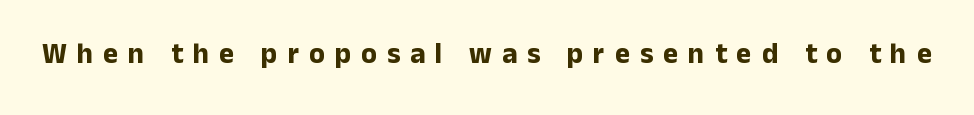
Q: Is the text bold? A: Yes.
Q: Is the text italic (slanted)? A: No, it is upright.
Q: Is the typeface a serif or a sans-serif typeface? A: Sans-serif.
Q: Is the text underlined? A: No.
Q: Is the spacing between letters normal or unusually wide? A: Unusually wide.
Q: Width (condensed, normal, or wide)? A: Normal.
Q: Stroke contrast? A: Low.
Q: x-height? A: Medium.
Q: Monospaced? A: No.
